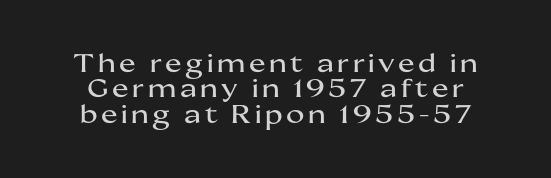
Q: Is the text italic (slanted)? A: No, it is upright.
Q: Is the text underlined? A: No.
Q: Is the spacing between lines tight, normal or loose? A: Tight.
